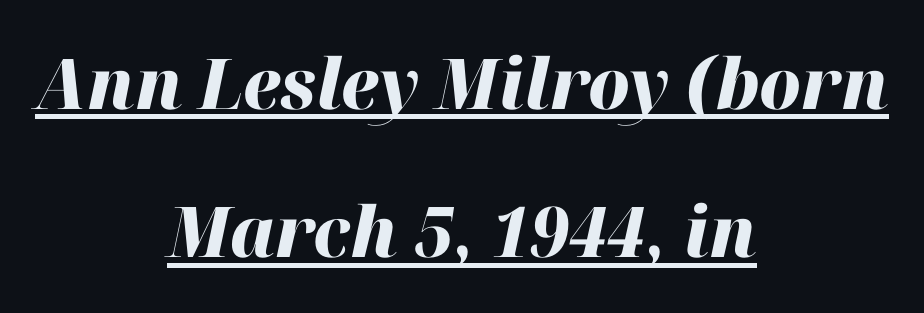
Q: Is the text bold? A: Yes.
Q: Is the text italic (slanted)? A: Yes, it leans right by about 12 degrees.
Q: Is the text underlined? A: Yes.
Q: How is the paragraph aligned? A: Centered.
Q: Is the spacing between letters normal or unusually wide? A: Normal.
Q: Is the spacing between lines tight, normal or loose? A: Loose.
Q: Width (condensed, normal, or wide)? A: Normal.
Q: Stroke contrast? A: High.
Q: x-height? A: Medium.
Q: Monospaced? A: No.
